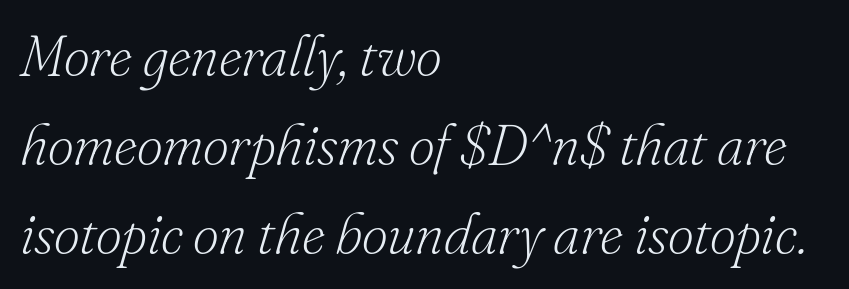
Lines of text with bare space underneath. Short and long lines alike share a common starting point at left. Serif or sans? Serif — the stroke terminals have little feet. The passage shown has conventional tracking throughout.
